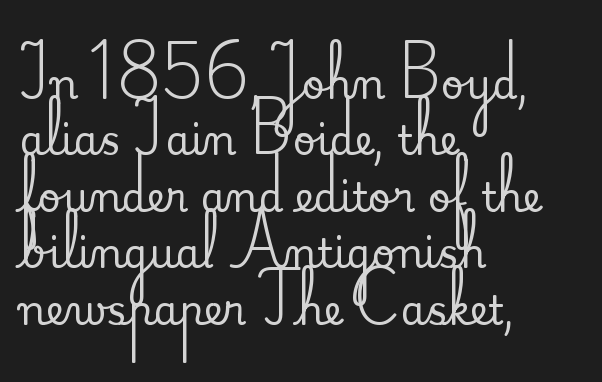
Q: Is the text italic (slanted)? A: No, it is upright.
Q: Is the typeface a serif or a sans-serif typeface? A: Serif.
Q: Is the text underlined? A: No.
Q: How is the paragraph aligned? A: Left-aligned.
Q: Is the spacing between letters normal or unusually wide? A: Normal.
Q: Is the spacing between lines tight, normal or loose? A: Normal.
Q: Width (condensed, normal, or wide)? A: Normal.
Q: Stroke contrast? A: Medium.
Q: x-height? A: Small.
Q: Monospaced? A: No.
